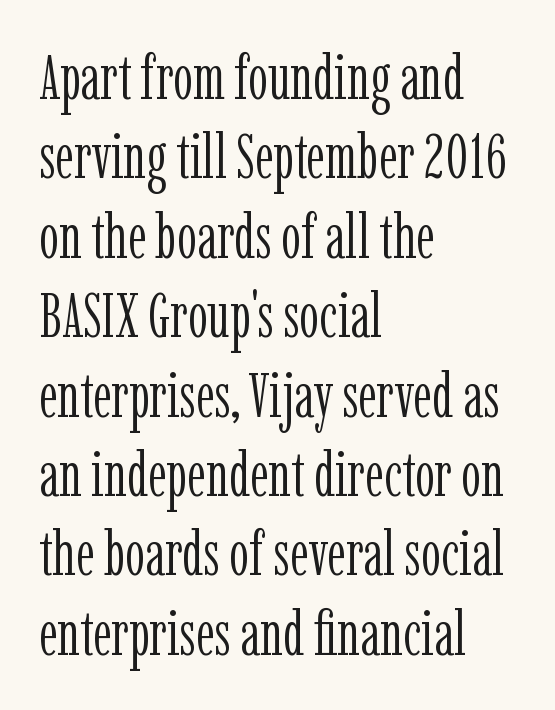
{"serif": "yes", "italic": "no", "bold": "no", "weight": "light", "width": "condensed", "stroke_contrast": "low", "x_height": "medium", "monospaced": "no", "underline": "no", "align": "left", "line_spacing": "normal", "line_spacing_ratio": 1.26, "letter_spacing": "normal", "letter_spacing_em": 0.0, "glyph_px": 63}
